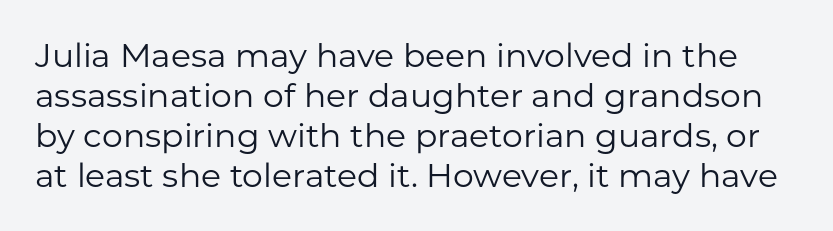
{"serif": "no", "italic": "no", "bold": "no", "weight": "regular", "width": "normal", "stroke_contrast": "low", "x_height": "medium", "monospaced": "no", "underline": "no", "line_spacing_ratio": 1.21, "letter_spacing": "normal", "letter_spacing_em": 0.0, "glyph_px": 33}
